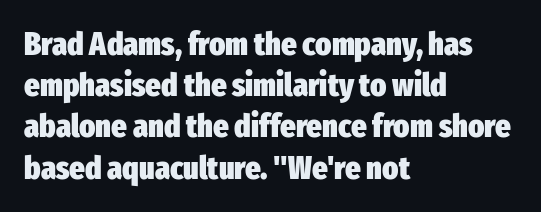
The image shows 33 px heavy, condensed sans-serif type, upright; set left-aligned, normal line spacing (1.25x), normal letter spacing, not underlined; low stroke contrast and a medium x-height.
